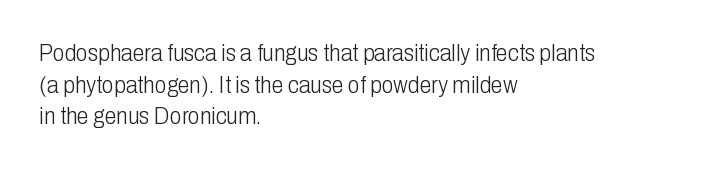
Leftover space on each line is placed entirely after the last word. The typesetting does not lean heavy: it is not bold. Honestly, the letter spacing is just normal — you wouldn't notice it. Underline: absent. If you drew a line through each stem, it would be perfectly vertical.
